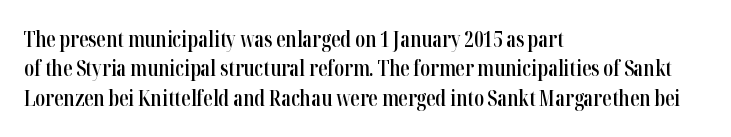
{"italic": "no", "bold": "semi", "underline": "no", "align": "left", "line_spacing": "normal", "line_spacing_ratio": 1.4, "letter_spacing": "normal", "letter_spacing_em": 0.0, "glyph_px": 21}
